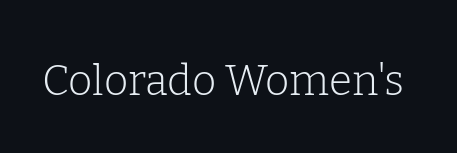
Stem width sits at or under what a default text font uses. Spacing verdict: proportional, widths tailored to each character. The foot of each line stays bare and open. These lines were composed using upright roman letters. No extra tracking has been applied to these lines. The glyphs in this specimen are seriffed.
